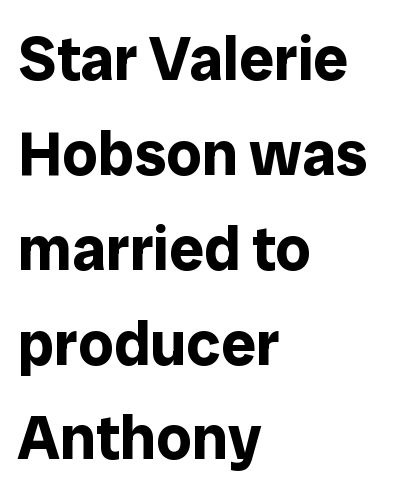
The image shows 62 px bold sans-serif type, upright; set left-aligned, normal line spacing (1.53x), normal letter spacing, not underlined; low stroke contrast and a medium x-height.
